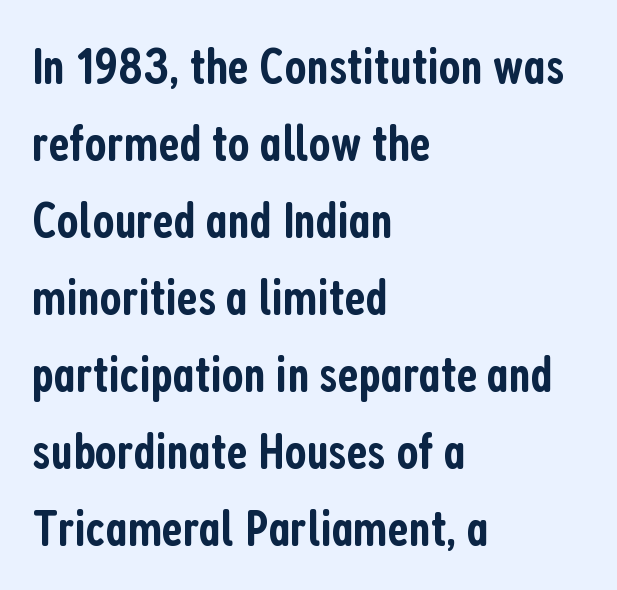
{"serif": "no", "italic": "no", "bold": "semi", "weight": "semibold", "width": "condensed", "stroke_contrast": "low", "x_height": "medium", "monospaced": "no", "underline": "no", "align": "left", "line_spacing": "normal", "line_spacing_ratio": 1.48, "letter_spacing": "normal", "letter_spacing_em": 0.0, "glyph_px": 52}
